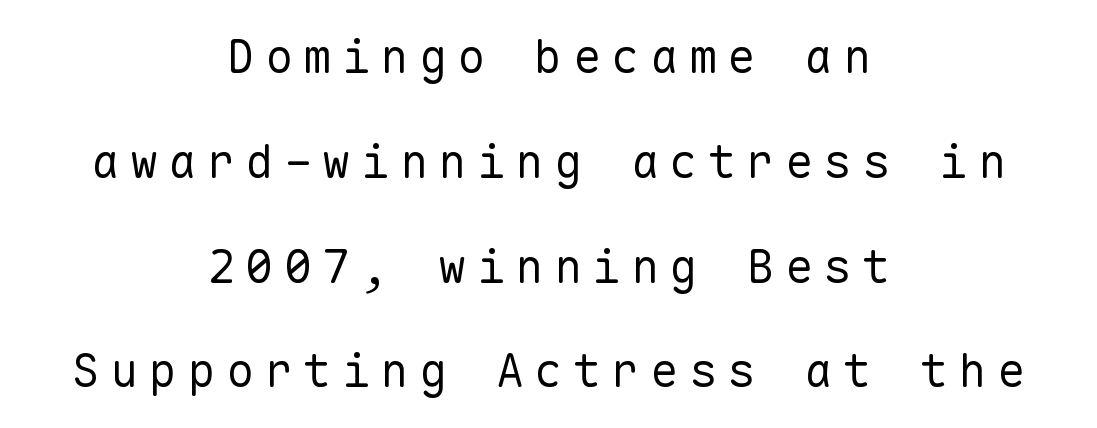
{"serif": "no", "italic": "no", "bold": "no", "weight": "regular", "width": "normal", "stroke_contrast": "low", "x_height": "medium", "monospaced": "yes", "underline": "no", "align": "center", "line_spacing": "loose", "line_spacing_ratio": 2.23, "letter_spacing": "wide", "letter_spacing_em": 0.22, "glyph_px": 47}
